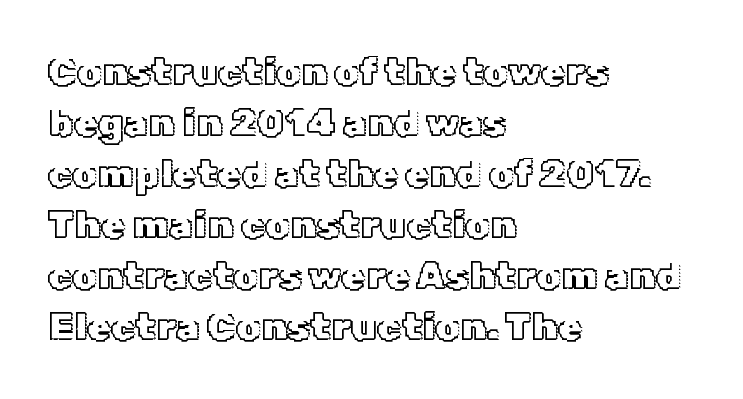
The image shows 39 px text type, upright; set left-aligned, normal line spacing (1.31x), normal letter spacing, not underlined; a medium x-height.
